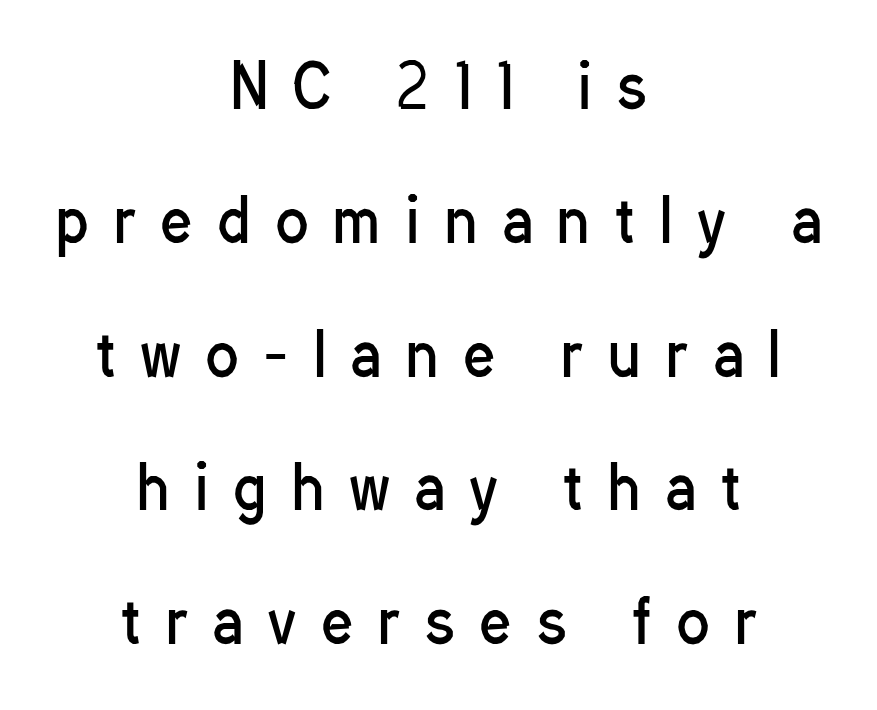
The image shows 60 px regular-weight, condensed sans-serif type, upright; set centered, loose line spacing (2.23x), unusually wide letter spacing (+0.43 em), not underlined; low stroke contrast and a medium x-height.
